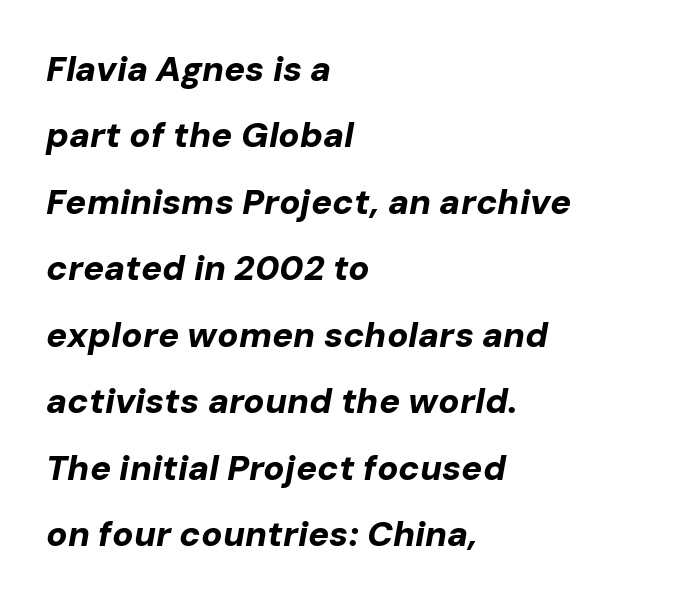
The image shows 35 px bold type, italic (leaning right); set left-aligned, loose line spacing (1.9x), normal letter spacing, not underlined; low stroke contrast and a medium x-height.
